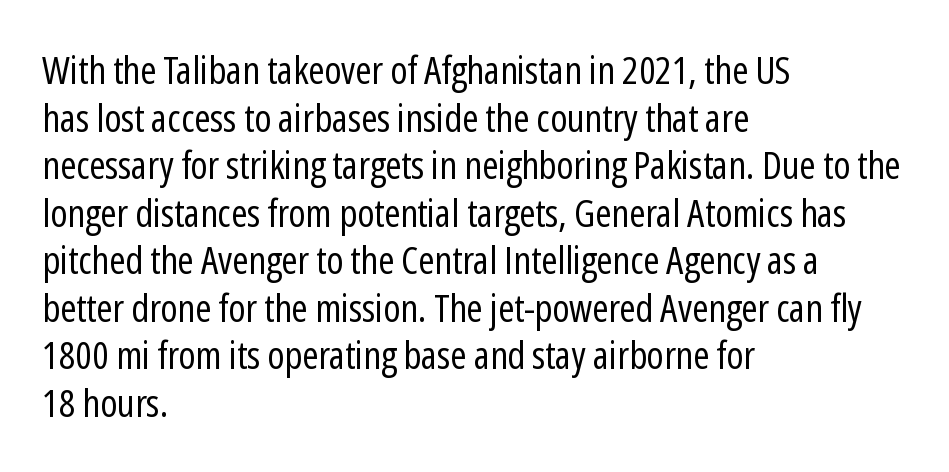
Q: Is the text bold? A: No.
Q: Is the text italic (slanted)? A: No, it is upright.
Q: Is the typeface a serif or a sans-serif typeface? A: Sans-serif.
Q: Is the text underlined? A: No.
Q: How is the paragraph aligned? A: Left-aligned.
Q: Is the spacing between letters normal or unusually wide? A: Normal.
Q: Width (condensed, normal, or wide)? A: Condensed.
Q: Stroke contrast? A: Low.
Q: x-height? A: Medium.
Q: Monospaced? A: No.
